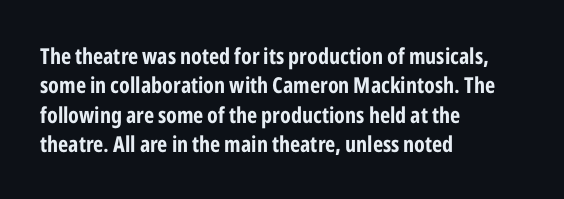
{"italic": "no", "bold": "yes", "underline": "no", "align": "left", "line_spacing": "normal", "line_spacing_ratio": 1.33, "letter_spacing": "normal", "letter_spacing_em": 0.0, "glyph_px": 22}
